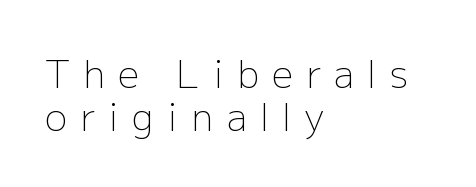
The image shows 37 px light sans-serif type, upright; set left-aligned, tight line spacing (1.15x), unusually wide letter spacing (+0.36 em), not underlined; low stroke contrast and a medium x-height.
